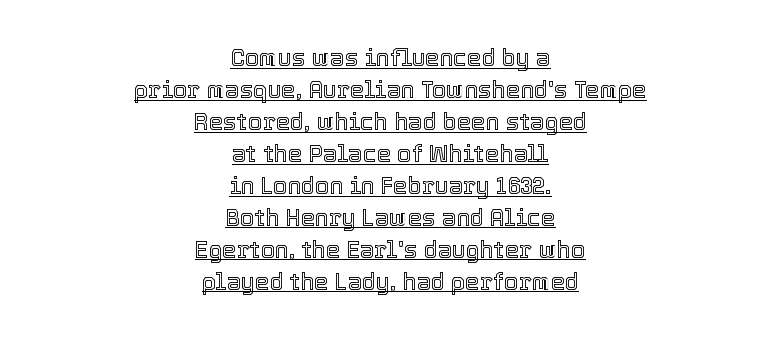
Q: Is the text italic (slanted)? A: No, it is upright.
Q: Is the text underlined? A: Yes.
Q: How is the paragraph aligned? A: Centered.
Q: Is the spacing between letters normal or unusually wide? A: Normal.
Q: Is the spacing between lines tight, normal or loose? A: Normal.
